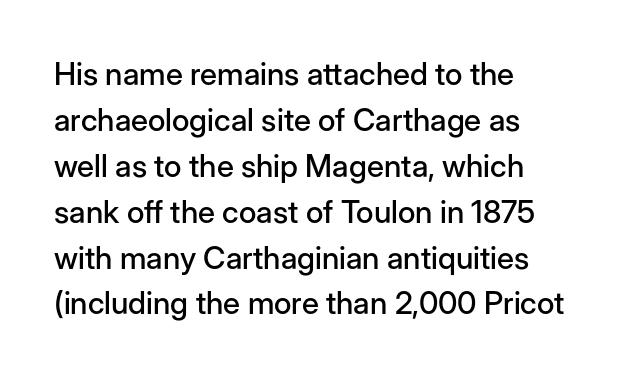
Q: Is the text italic (slanted)? A: No, it is upright.
Q: Is the typeface a serif or a sans-serif typeface? A: Sans-serif.
Q: Is the text underlined? A: No.
Q: How is the paragraph aligned? A: Left-aligned.
Q: Is the spacing between letters normal or unusually wide? A: Normal.
Q: Is the spacing between lines tight, normal or loose? A: Normal.
Q: Width (condensed, normal, or wide)? A: Normal.
Q: Stroke contrast? A: Low.
Q: x-height? A: Medium.
Q: Monospaced? A: No.
